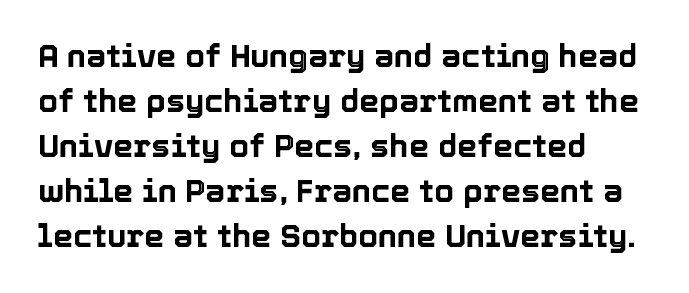
The string is rendered with underlining switched off. Summary of vertical rhythm: regular, with standard interline spacing. The letterforms sit shoulder to shoulder at normal distance. The typesetter chose a ragged-right arrangement here. A roman cut, with each character standing at attention.
